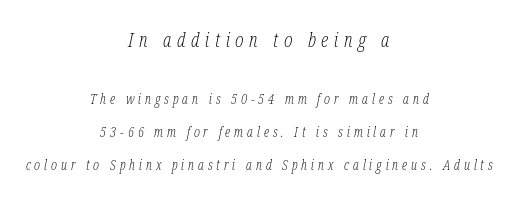
Stroke mass is kept to a normal reading level or below. Beneath every word, the page is bare. What stands out about the letter spacing? Its width — letters are far apart. The block of text is sparse from top to bottom, with ample space between rows. There's an unmistakable incline to the writing here. Block one is the big one; block two sits smaller underneath.
